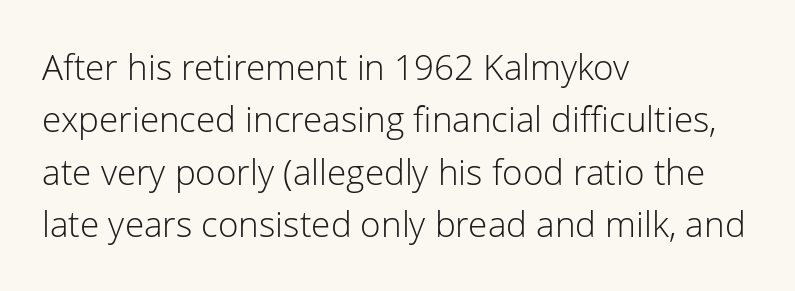
{"serif": "no", "italic": "no", "bold": "no", "weight": "light", "width": "normal", "stroke_contrast": "low", "x_height": "medium", "monospaced": "no", "underline": "no", "align": "left", "line_spacing": "normal", "line_spacing_ratio": 1.5, "letter_spacing": "normal", "letter_spacing_em": 0.0, "glyph_px": 35}
